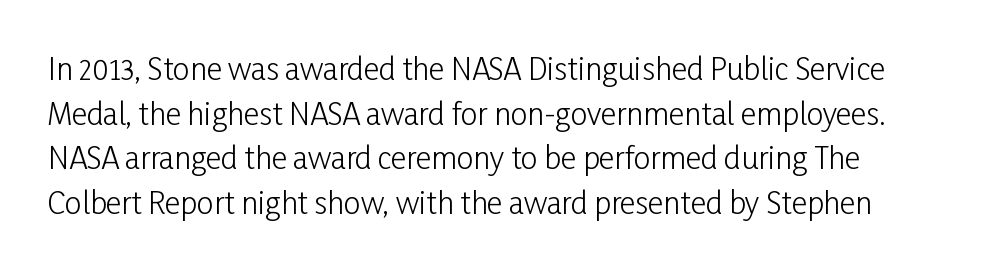
Q: Is the text bold? A: No.
Q: Is the text italic (slanted)? A: No, it is upright.
Q: Is the typeface a serif or a sans-serif typeface? A: Sans-serif.
Q: Is the text underlined? A: No.
Q: Is the spacing between letters normal or unusually wide? A: Normal.
Q: Is the spacing between lines tight, normal or loose? A: Normal.
Q: Width (condensed, normal, or wide)? A: Condensed.
Q: Stroke contrast? A: Low.
Q: x-height? A: Medium.
Q: Monospaced? A: No.
